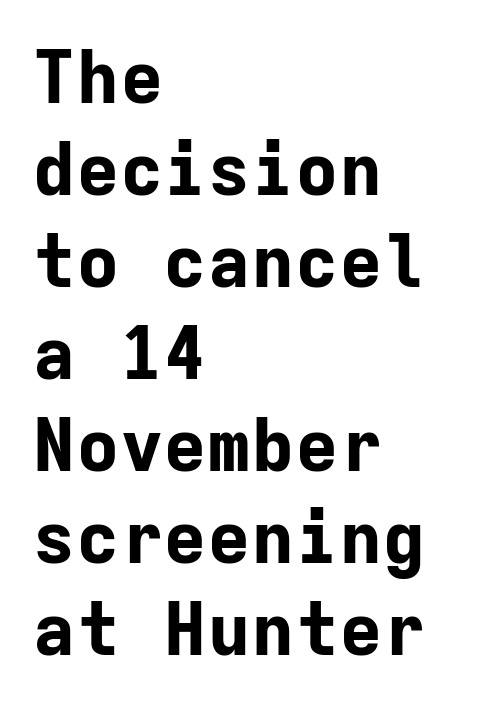
The font's upright variant was chosen for this text. Characters follow at the spacing the type designer built in. The rendering uses typewriter-style spacing with identical character cells. Summary of vertical rhythm: regular, with standard interline spacing. Students, this is bold: see how much ink each stroke carries.
